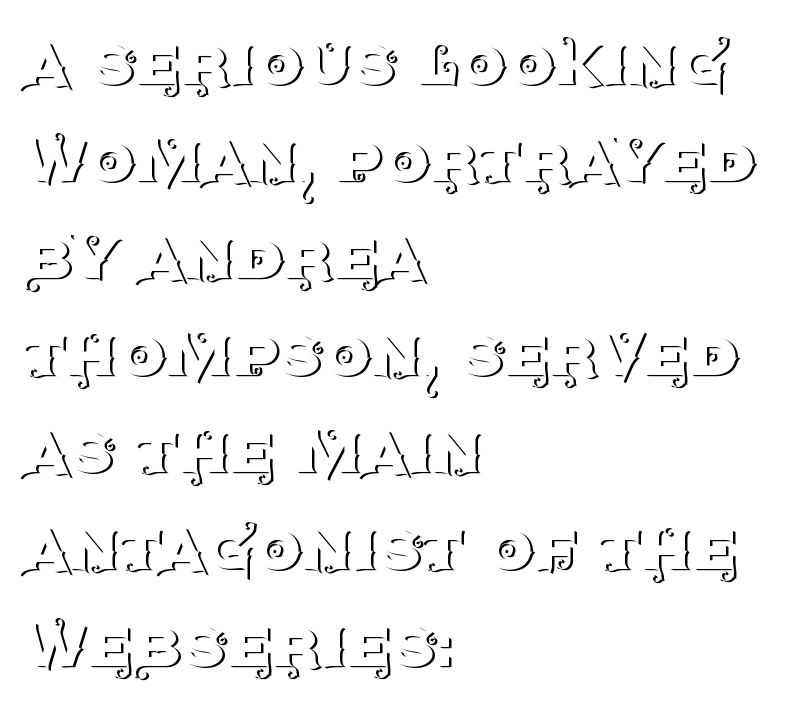
The image shows 77 px thin serif type, upright; set left-aligned, normal line spacing (1.26x), normal letter spacing, not underlined; medium stroke contrast and a large x-height.
